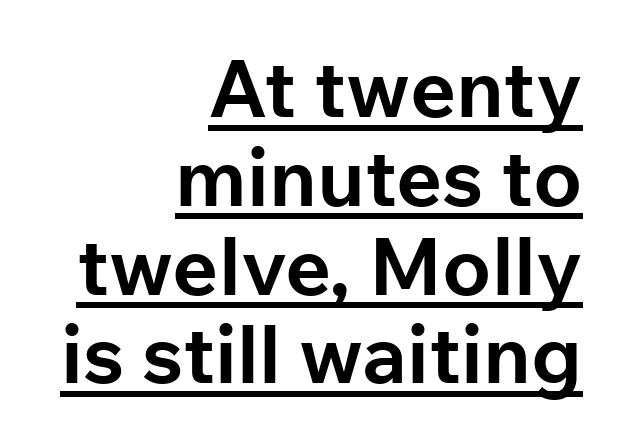
Reading down the block, your eye finds every line finishing at a fixed right position. This is the regular roman posture of the typeface. Tracking value appears to be zero — textbook default spacing. In terms of weight, the rendering is a true, heavy bold. The face used here is a sans, in the tradition of grotesques and geometrics.
